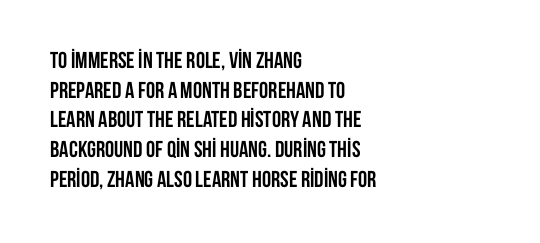
{"italic": "no", "bold": "yes", "underline": "no", "align": "left", "line_spacing": "normal", "line_spacing_ratio": 1.29, "letter_spacing": "normal", "letter_spacing_em": 0.0, "glyph_px": 23}
